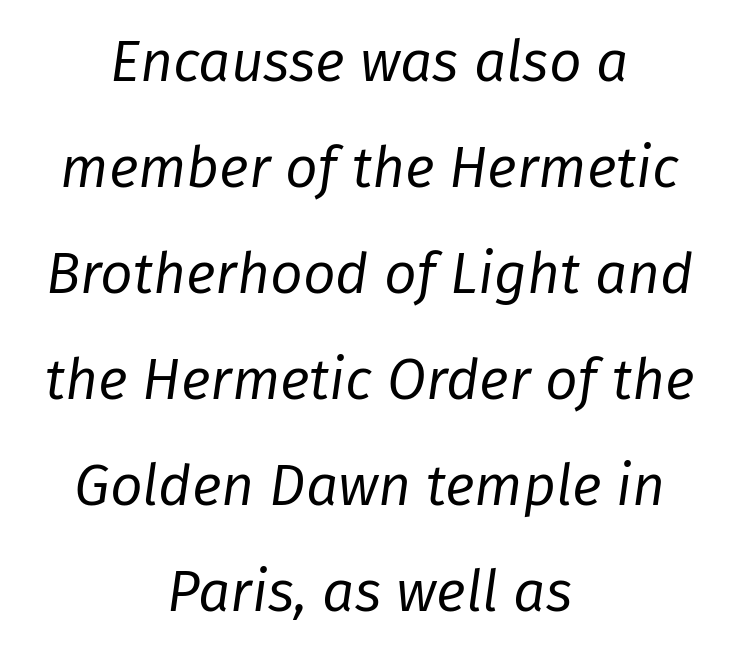
Plain, unruled lines of type. Horizontal alignment here is central, giving a formal, balanced look. Between one letter and the next there's only the usual sliver of space. Stem width sits at or under what a default text font uses. The letters are slanted; this is an italic face.
